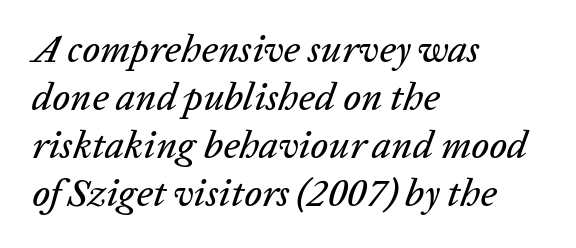
Q: Is the text italic (slanted)? A: Yes, it leans right by about 20 degrees.
Q: Is the text underlined? A: No.
Q: How is the paragraph aligned? A: Left-aligned.
Q: Is the spacing between letters normal or unusually wide? A: Normal.
Q: Width (condensed, normal, or wide)? A: Normal.
Q: Stroke contrast? A: Low.
Q: x-height? A: Medium.
Q: Monospaced? A: No.
